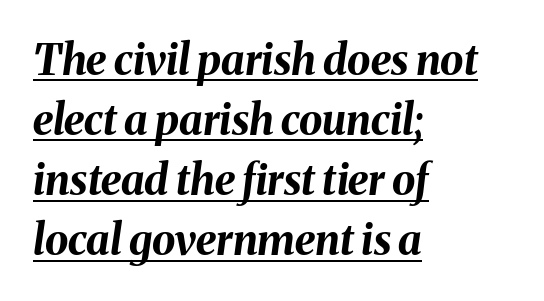
Q: Is the text bold? A: Yes.
Q: Is the text italic (slanted)? A: Yes, it leans right by about 8 degrees.
Q: Is the text underlined? A: Yes.
Q: How is the paragraph aligned? A: Left-aligned.
Q: Is the spacing between letters normal or unusually wide? A: Normal.
Q: Is the spacing between lines tight, normal or loose? A: Normal.
Q: Width (condensed, normal, or wide)? A: Normal.
Q: Stroke contrast? A: Medium.
Q: x-height? A: Medium.
Q: Monospaced? A: No.
